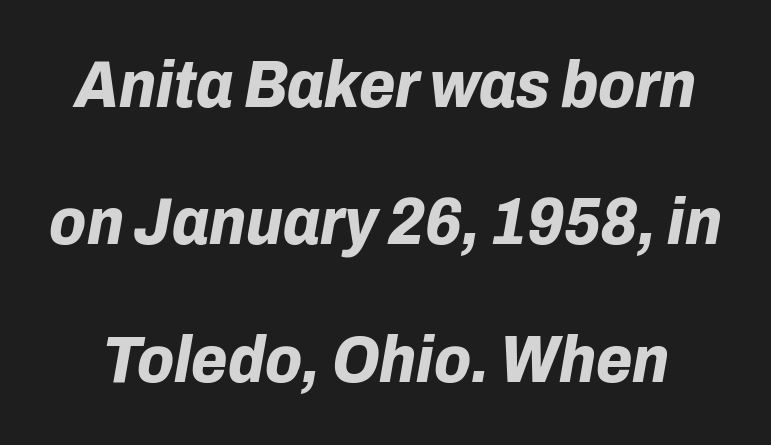
The image shows 66 px bold type, italic (leaning right); set loose line spacing (2.08x), normal letter spacing, not underlined; low stroke contrast and a medium x-height.
